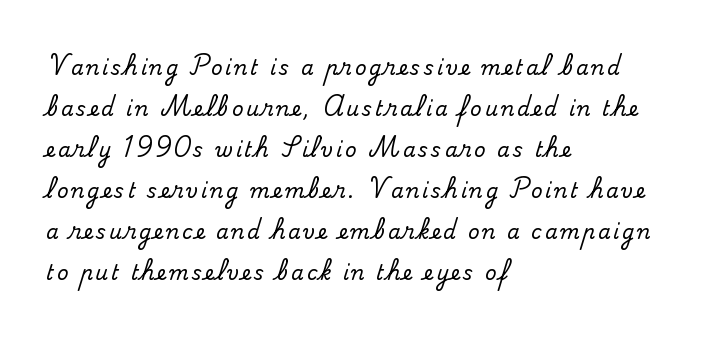
{"underline": "no", "align": "left", "line_spacing": "loose", "line_spacing_ratio": 2.05, "glyph_px": 20}
